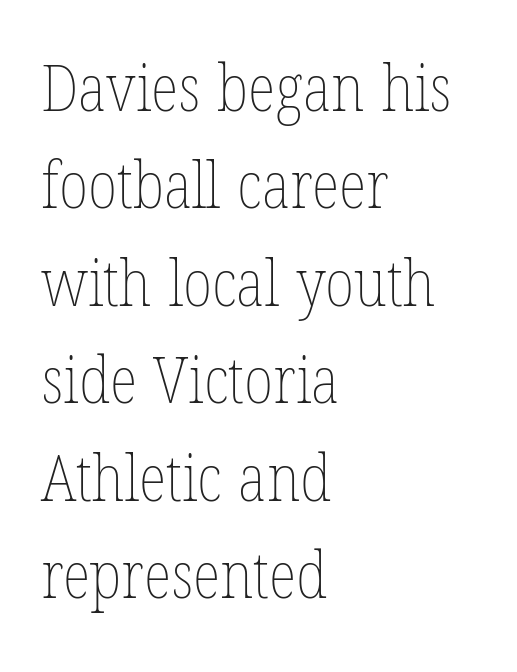
Q: Is the text bold? A: No.
Q: Is the text underlined? A: No.
Q: How is the paragraph aligned? A: Left-aligned.
Q: Is the spacing between letters normal or unusually wide? A: Normal.
Q: Is the spacing between lines tight, normal or loose? A: Normal.
Q: Width (condensed, normal, or wide)? A: Condensed.
Q: Stroke contrast? A: Low.
Q: x-height? A: Medium.
Q: Monospaced? A: No.
